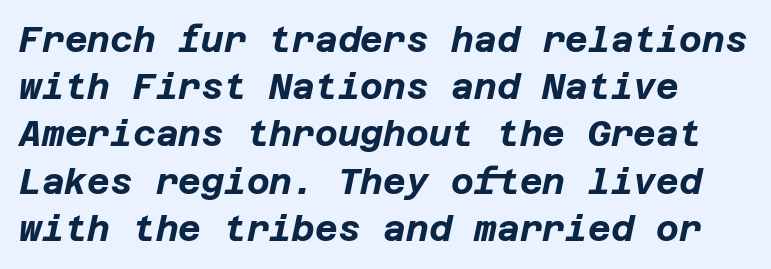
You can tell it's italic because the verticals aren't actually vertical. A normal amount of white space separates one row of letters from the next. Compared with typical body copy, the letter spacing here is the same. Students, this is bold: see how much ink each stroke carries. The string is rendered with underlining switched off.
